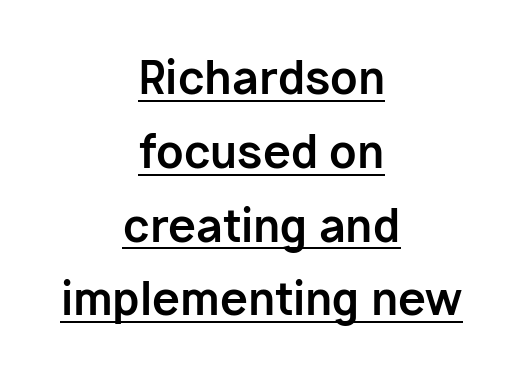
Q: Is the text bold? A: Yes.
Q: Is the text italic (slanted)? A: No, it is upright.
Q: Is the typeface a serif or a sans-serif typeface? A: Sans-serif.
Q: Is the text underlined? A: Yes.
Q: How is the paragraph aligned? A: Centered.
Q: Is the spacing between letters normal or unusually wide? A: Normal.
Q: Is the spacing between lines tight, normal or loose? A: Normal.
Q: Width (condensed, normal, or wide)? A: Normal.
Q: Stroke contrast? A: Low.
Q: x-height? A: Medium.
Q: Monospaced? A: No.
